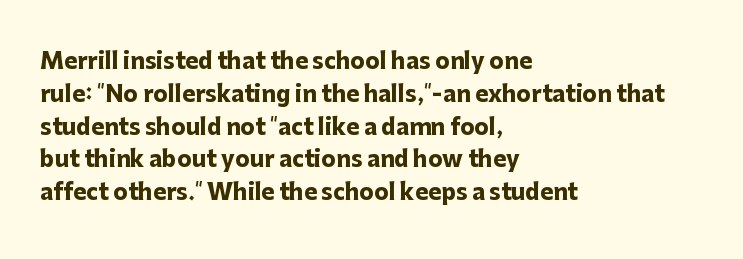
Q: Is the text bold? A: Yes.
Q: Is the text italic (slanted)? A: No, it is upright.
Q: Is the text underlined? A: No.
Q: How is the paragraph aligned? A: Left-aligned.
Q: Is the spacing between letters normal or unusually wide? A: Normal.
Q: Is the spacing between lines tight, normal or loose? A: Normal.
